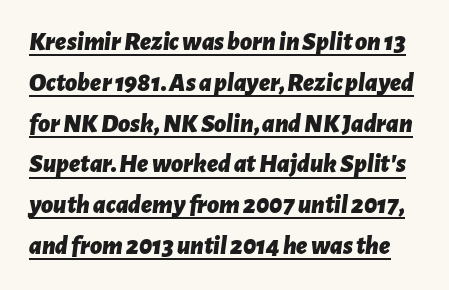
The image shows 26 px bold type, italic (leaning right); set normal line spacing (1.57x), normal letter spacing, underlined.
